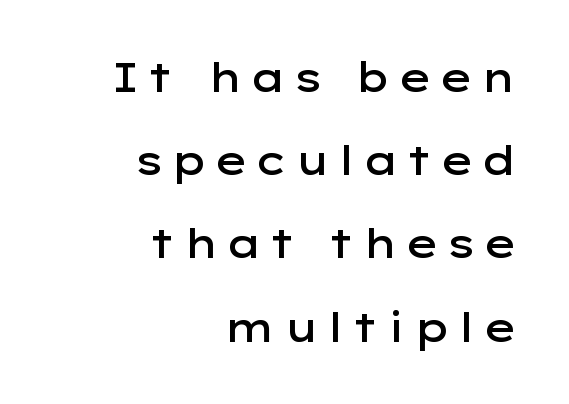
{"serif": "no", "italic": "no", "bold": "semi", "weight": "semibold", "width": "wide", "stroke_contrast": "low", "x_height": "medium", "monospaced": "no", "underline": "no", "align": "right", "line_spacing": "loose", "line_spacing_ratio": 2.08, "glyph_px": 40}
